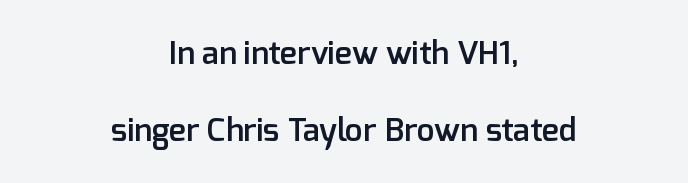
The image shows 32 px semibold sans-serif type, upright; set centered, loose line spacing (2.4x), normal letter spacing, not underlined; low stroke contrast and a medium x-height.
